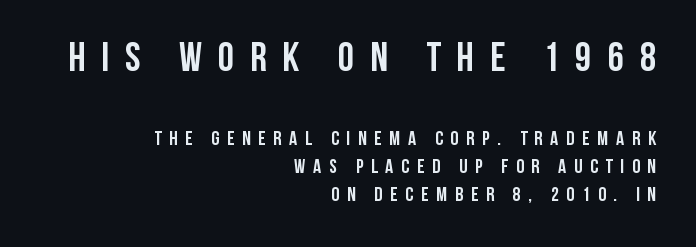
{"serif": "no", "italic": "no", "bold": "yes", "weight": "semibold", "width": "condensed", "stroke_contrast": "low", "x_height": "large", "monospaced": "no", "underline": "no", "align": "right", "line_spacing": "normal", "line_spacing_ratio": 1.4, "letter_spacing": "wide", "letter_spacing_em": 0.39, "larger_block": "first", "size_ratio": 2.05, "glyph_px": 41}
